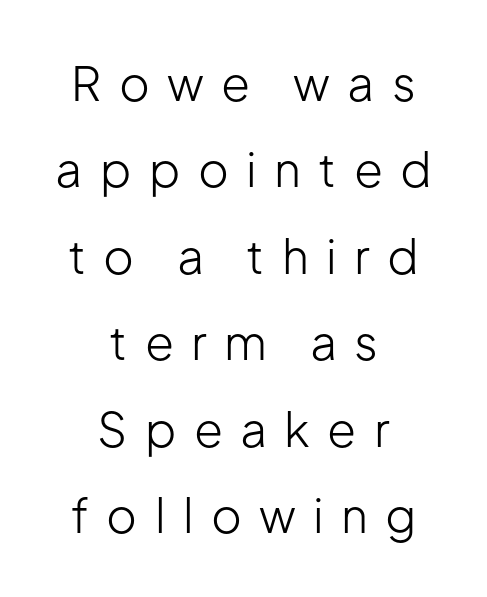
{"serif": "no", "italic": "no", "bold": "no", "weight": "light", "width": "normal", "stroke_contrast": "low", "x_height": "medium", "monospaced": "no", "underline": "no", "align": "center", "line_spacing_ratio": 1.84, "letter_spacing": "wide", "letter_spacing_em": 0.37, "glyph_px": 47}
